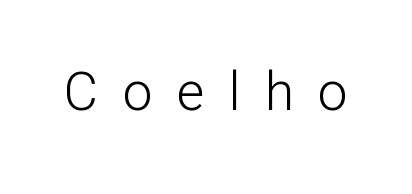
Q: Is the text bold? A: No.
Q: Is the text italic (slanted)? A: No, it is upright.
Q: Is the typeface a serif or a sans-serif typeface? A: Sans-serif.
Q: Is the text underlined? A: No.
Q: Is the spacing between letters normal or unusually wide? A: Unusually wide.
Q: Width (condensed, normal, or wide)? A: Normal.
Q: Stroke contrast? A: Low.
Q: x-height? A: Medium.
Q: Monospaced? A: No.
